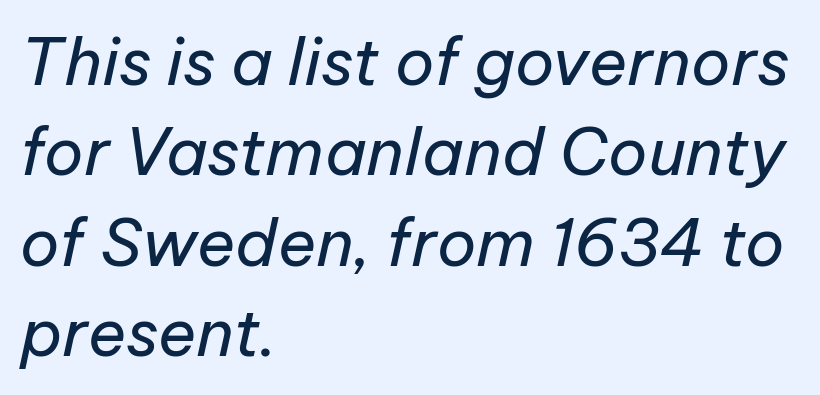
The image shows 65 px regular-weight type, italic (leaning right); set left-aligned, normal line spacing (1.39x), normal letter spacing, not underlined; low stroke contrast and a medium x-height.
